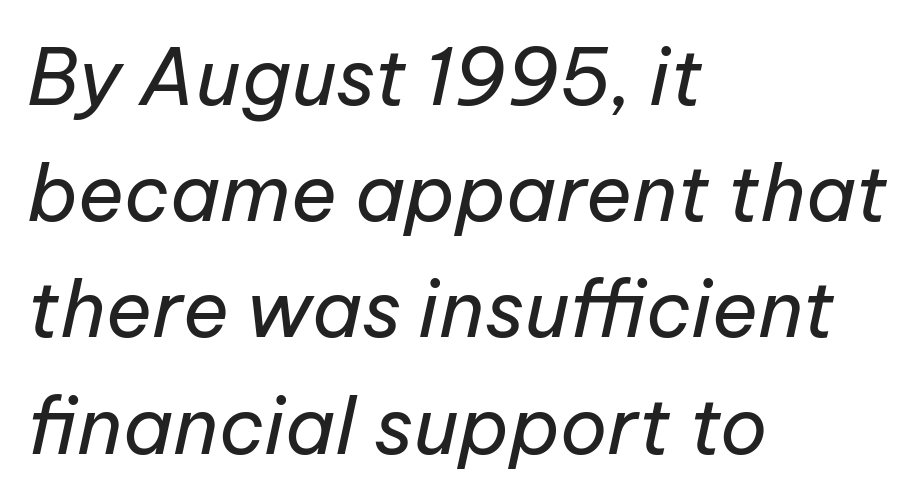
{"italic": "yes", "lean": "right", "slant_degrees": 12, "bold": "no", "weight": "regular", "width": "normal", "stroke_contrast": "low", "x_height": "medium", "monospaced": "no", "underline": "no", "align": "left", "line_spacing": "normal", "line_spacing_ratio": 1.49, "letter_spacing": "normal", "letter_spacing_em": 0.0, "glyph_px": 78}
